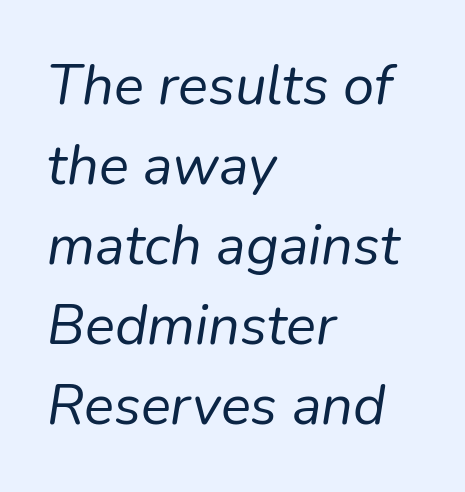
The image shows 56 px regular-weight type, italic (leaning right); set left-aligned, normal line spacing (1.43x), normal letter spacing, not underlined; low stroke contrast and a medium x-height.
